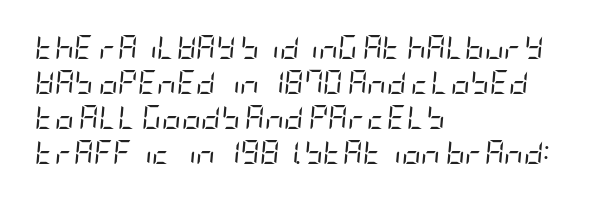
{"italic": "yes", "lean": "right", "slant_degrees": 5, "bold": "no", "underline": "no", "align": "left", "line_spacing": "normal", "line_spacing_ratio": 1.46, "letter_spacing": "normal", "letter_spacing_em": 0.0, "glyph_px": 24}
